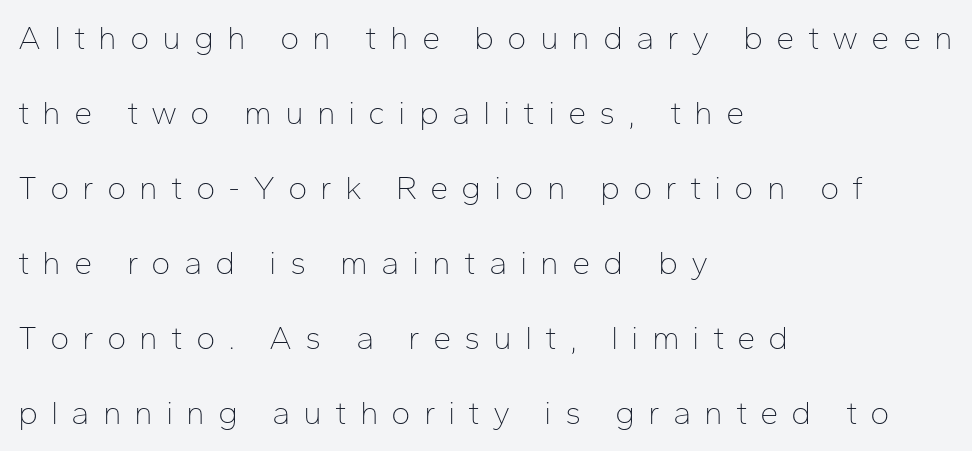
The image shows 33 px thin sans-serif type, upright; set left-aligned, loose line spacing (2.27x), unusually wide letter spacing (+0.39 em), not underlined; low stroke contrast and a medium x-height.
